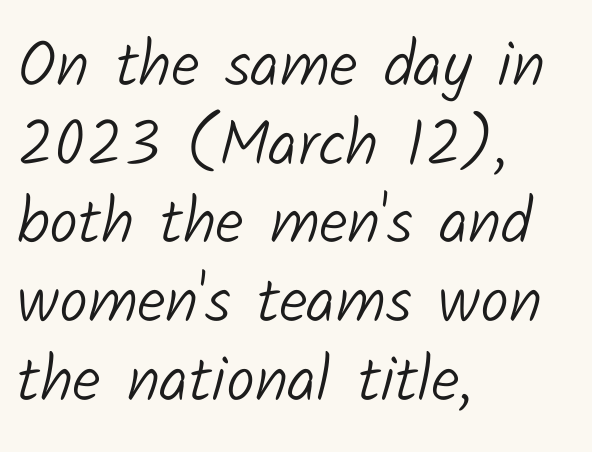
Q: Is the text bold? A: No.
Q: Is the typeface a serif or a sans-serif typeface? A: Sans-serif.
Q: Is the text underlined? A: No.
Q: How is the paragraph aligned? A: Left-aligned.
Q: Is the spacing between letters normal or unusually wide? A: Normal.
Q: Width (condensed, normal, or wide)? A: Normal.
Q: Stroke contrast? A: Low.
Q: x-height? A: Medium.
Q: Monospaced? A: No.
